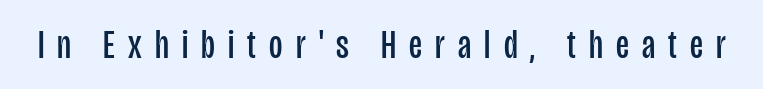
{"serif": "no", "italic": "no", "bold": "no", "weight": "regular", "width": "condensed", "stroke_contrast": "low", "x_height": "large", "monospaced": "no", "underline": "no", "letter_spacing": "wide", "letter_spacing_em": 0.32, "glyph_px": 41}
